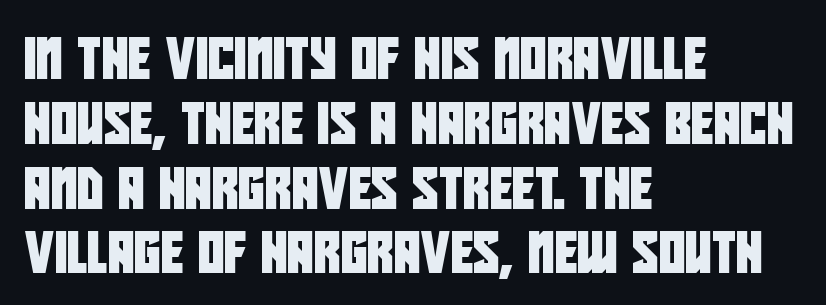
{"serif": "no", "width": "condensed", "stroke_contrast": "low", "x_height": "large", "monospaced": "no", "underline": "no", "align": "left", "line_spacing": "normal", "line_spacing_ratio": 1.58, "letter_spacing": "normal", "letter_spacing_em": 0.0, "glyph_px": 41}
